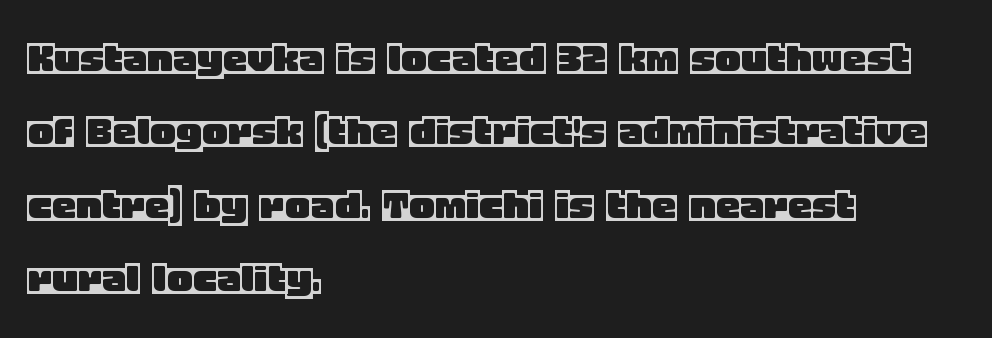
{"italic": "no", "width": "normal", "x_height": "large", "monospaced": "no", "underline": "no", "align": "left", "line_spacing": "normal", "line_spacing_ratio": 1.5, "letter_spacing": "normal", "letter_spacing_em": 0.0, "glyph_px": 49}
